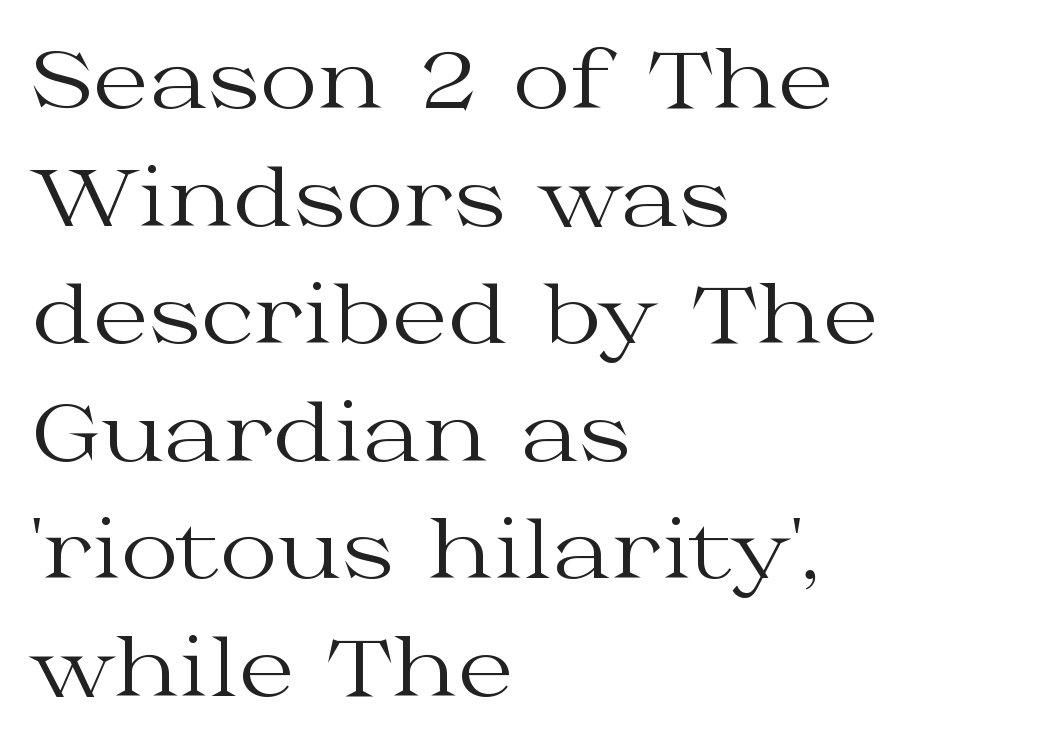
Q: Is the text bold? A: No.
Q: Is the text italic (slanted)? A: No, it is upright.
Q: Is the typeface a serif or a sans-serif typeface? A: Serif.
Q: Is the text underlined? A: No.
Q: How is the paragraph aligned? A: Left-aligned.
Q: Is the spacing between letters normal or unusually wide? A: Normal.
Q: Is the spacing between lines tight, normal or loose? A: Normal.
Q: Width (condensed, normal, or wide)? A: Wide.
Q: Stroke contrast? A: Medium.
Q: x-height? A: Medium.
Q: Monospaced? A: No.
